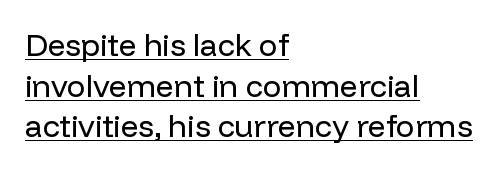
Q: Is the text bold? A: No.
Q: Is the text italic (slanted)? A: No, it is upright.
Q: Is the typeface a serif or a sans-serif typeface? A: Sans-serif.
Q: Is the text underlined? A: Yes.
Q: How is the paragraph aligned? A: Left-aligned.
Q: Is the spacing between letters normal or unusually wide? A: Normal.
Q: Is the spacing between lines tight, normal or loose? A: Normal.
Q: Width (condensed, normal, or wide)? A: Normal.
Q: Stroke contrast? A: Low.
Q: x-height? A: Medium.
Q: Monospaced? A: No.
